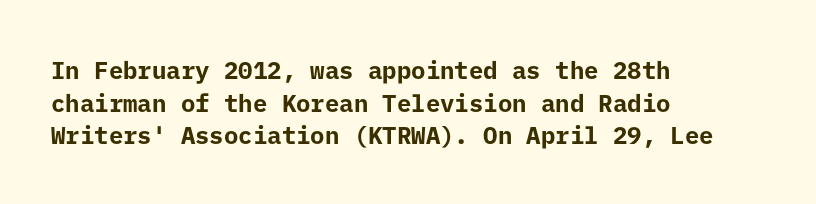
{"italic": "no", "bold": "yes", "underline": "no", "align": "left", "line_spacing": "normal", "line_spacing_ratio": 1.36, "letter_spacing": "normal", "letter_spacing_em": 0.0, "glyph_px": 24}
